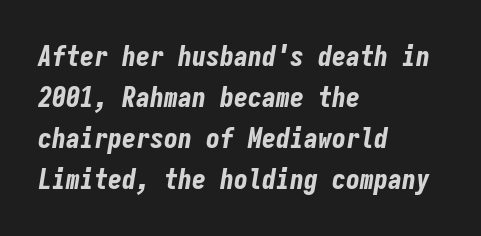
The image shows 28 px bold, condensed type, italic (leaning right), monospaced; set left-aligned, normal line spacing (1.47x), normal letter spacing, not underlined; low stroke contrast and a medium x-height.
